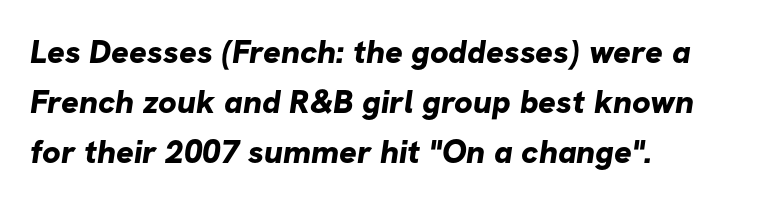
Q: Is the text bold? A: Yes.
Q: Is the typeface a serif or a sans-serif typeface? A: Sans-serif.
Q: Is the text underlined? A: No.
Q: How is the paragraph aligned? A: Left-aligned.
Q: Is the spacing between letters normal or unusually wide? A: Normal.
Q: Is the spacing between lines tight, normal or loose? A: Normal.
Q: Width (condensed, normal, or wide)? A: Normal.
Q: Stroke contrast? A: Low.
Q: x-height? A: Medium.
Q: Monospaced? A: No.
